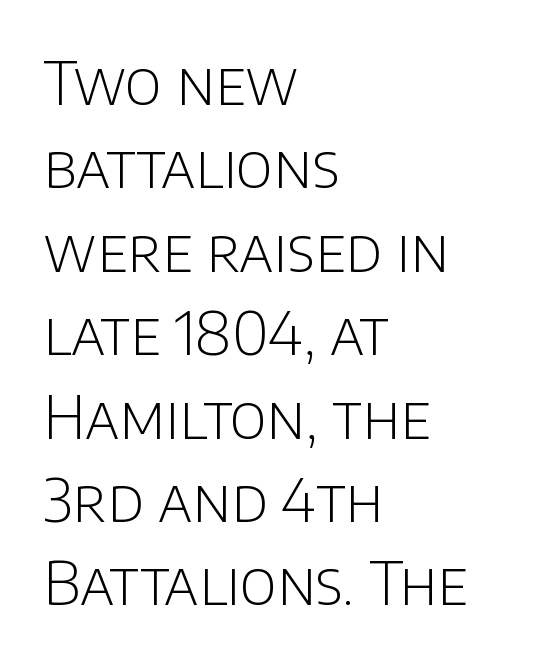
The rendering uses natural spacing where letterforms have individual widths. Left-aligned paragraph, ragged on the right. Honestly, there is no underline to notice here at all. Vertical strokes here are truly vertical. Counters stay open thanks to moderate or lighter strokes.
